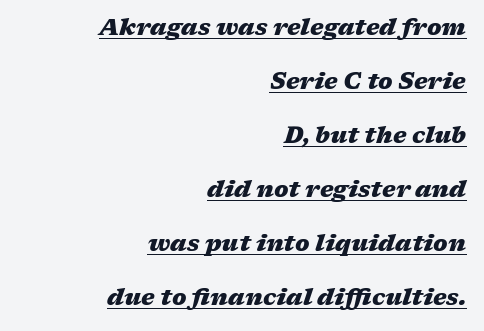
Q: Is the text bold? A: Yes.
Q: Is the text italic (slanted)? A: Yes, it leans right by about 17 degrees.
Q: Is the text underlined? A: Yes.
Q: How is the paragraph aligned? A: Right-aligned.
Q: Is the spacing between letters normal or unusually wide? A: Normal.
Q: Is the spacing between lines tight, normal or loose? A: Loose.
